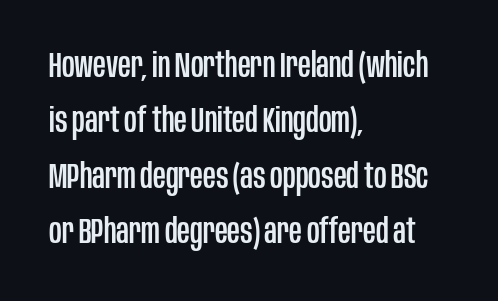
{"serif": "no", "italic": "no", "width": "condensed", "stroke_contrast": "low", "x_height": "large", "monospaced": "no", "underline": "no", "align": "left", "line_spacing": "normal", "line_spacing_ratio": 1.58, "letter_spacing": "normal", "letter_spacing_em": 0.0, "glyph_px": 35}
